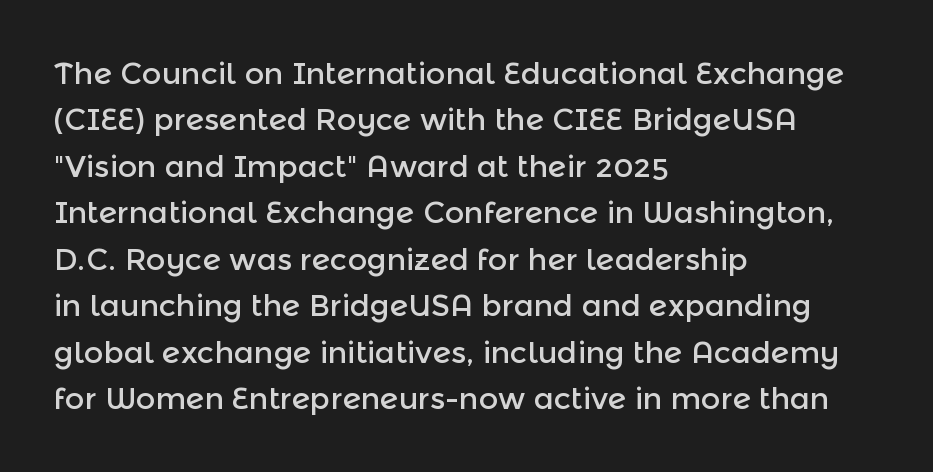
The image shows 30 px sans-serif type, upright; set left-aligned, normal line spacing (1.55x), normal letter spacing, not underlined; a medium x-height.
